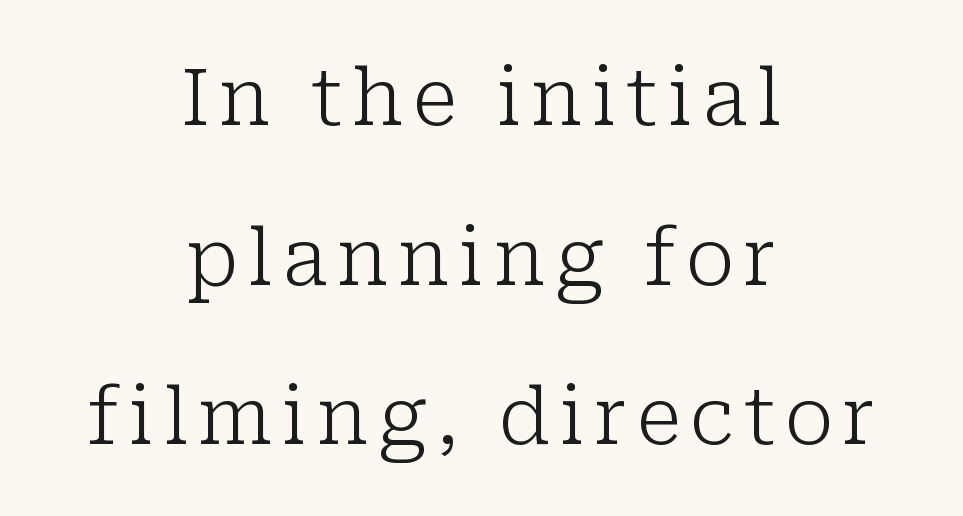
{"serif": "yes", "italic": "no", "bold": "no", "weight": "light", "width": "normal", "stroke_contrast": "low", "x_height": "medium", "monospaced": "no", "underline": "no", "align": "center", "line_spacing": "loose", "line_spacing_ratio": 2.02, "glyph_px": 79}
